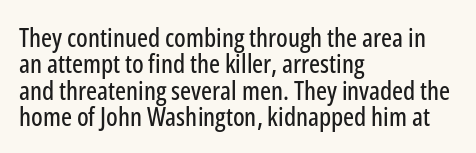
Q: Is the text italic (slanted)? A: No, it is upright.
Q: Is the text underlined? A: No.
Q: How is the paragraph aligned? A: Left-aligned.
Q: Is the spacing between letters normal or unusually wide? A: Normal.
Q: Is the spacing between lines tight, normal or loose? A: Tight.
